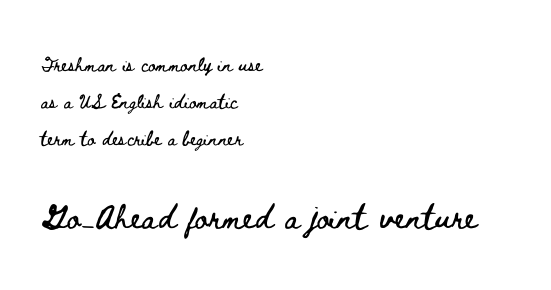
The line texture is even and compact thanks to regular tracking. The passage shown is typed in a proportional face where columns would drift. Rows of type keep a wide berth in the vertical direction. Of the two passages, the one underneath uses the larger point size. Clear beneath every line of the passage.
